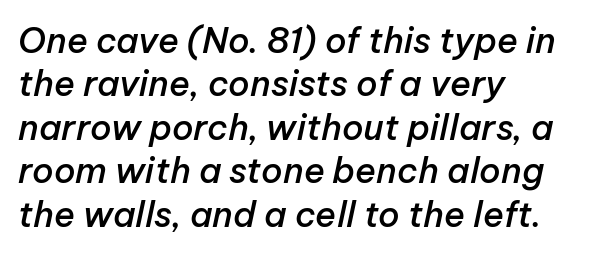
The image shows 35 px semibold type, italic (leaning right); set left-aligned, line spacing 1.24x, normal letter spacing, not underlined; low stroke contrast and a medium x-height.
